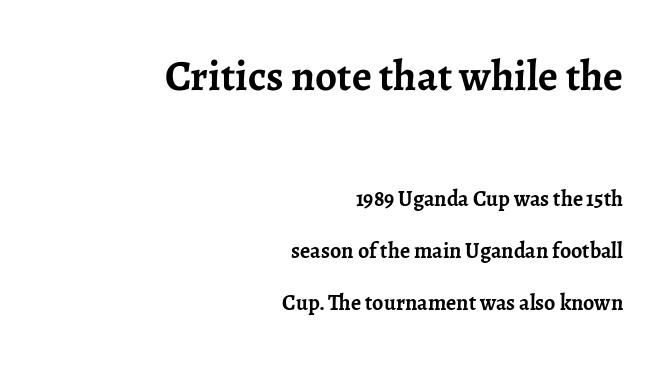
The specimen omits any rule beneath the text block's lines. The rendering uses natural spacing where letterforms have individual widths. Airy leading. Standard letterfit; no display-style spreading of the glyphs. Each glyph is drawn with heavy, bold strokes. The emphasis by scale lands on block number one, above.
